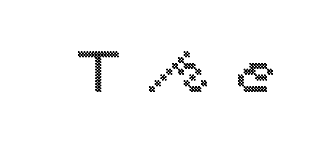
Q: Is the text italic (slanted)? A: Yes.
Q: Is the text underlined? A: No.
Q: Is the spacing between letters normal or unusually wide? A: Unusually wide.
Q: Width (condensed, normal, or wide)? A: Wide.
Q: x-height? A: Medium.
Q: Monospaced? A: No.
